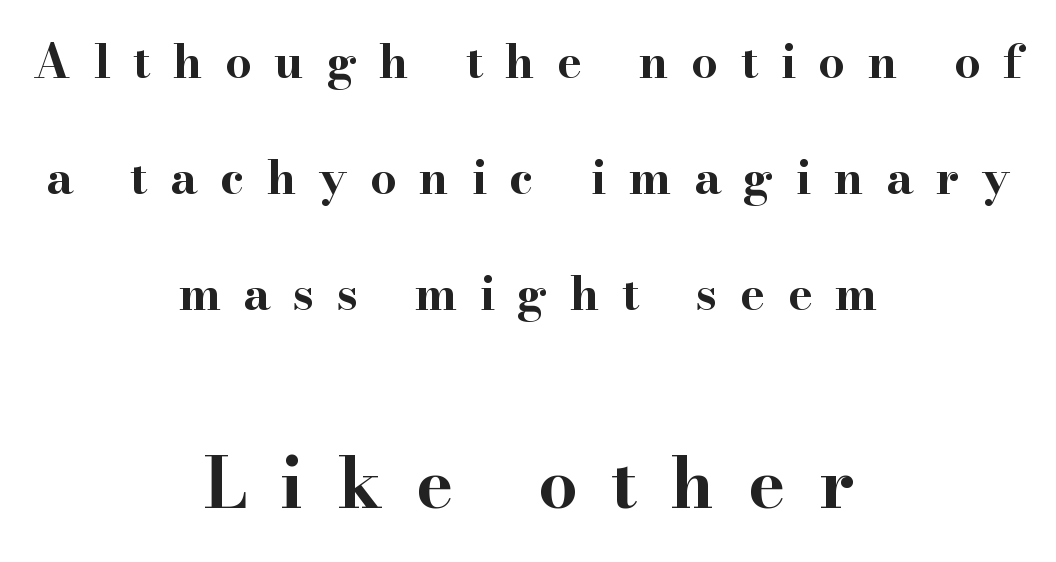
The image shows 70 px bold, wide serif type, upright; set centered, loose line spacing (2.47x), unusually wide letter spacing (+0.48 em), not underlined; the second (bottom) block is 1.49x larger; high stroke contrast and a small x-height.
